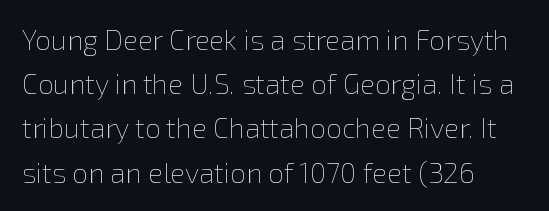
Leftover space on each line is placed entirely after the last word. Designer's note — italics off, roman on. The typeface has the unassuming heft of standard copy or less. Leading: standard.
